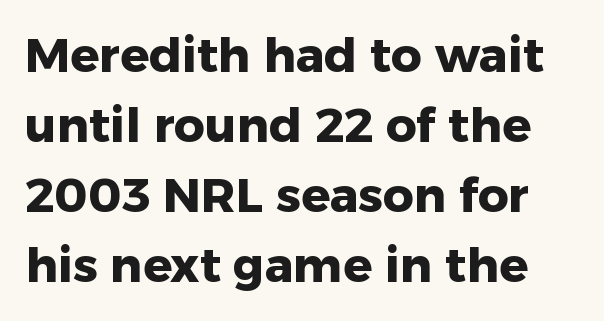
{"serif": "no", "italic": "no", "bold": "yes", "weight": "heavy", "width": "normal", "stroke_contrast": "low", "x_height": "medium", "monospaced": "no", "underline": "no", "line_spacing": "normal", "line_spacing_ratio": 1.46, "letter_spacing": "normal", "letter_spacing_em": 0.0, "glyph_px": 48}
